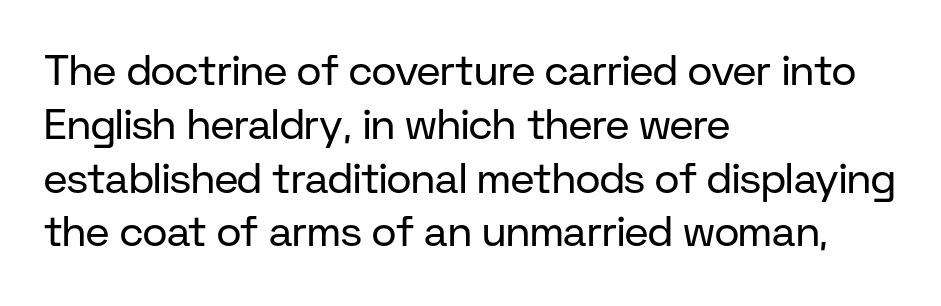
The image shows 42 px regular-weight sans-serif type, upright; set left-aligned, normal line spacing (1.28x), normal letter spacing, not underlined; low stroke contrast and a medium x-height.
